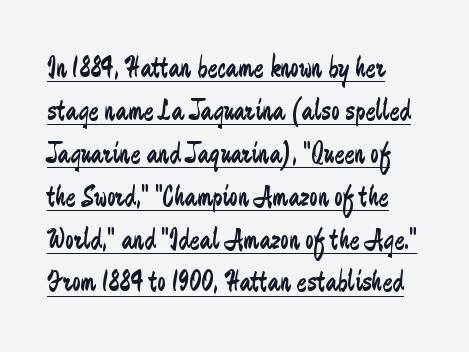
Q: Is the text bold? A: No.
Q: Is the text italic (slanted)? A: Yes.
Q: Is the typeface a serif or a sans-serif typeface? A: Sans-serif.
Q: Is the text underlined? A: Yes.
Q: Is the spacing between letters normal or unusually wide? A: Normal.
Q: Is the spacing between lines tight, normal or loose? A: Normal.
Q: Width (condensed, normal, or wide)? A: Condensed.
Q: Stroke contrast? A: Low.
Q: x-height? A: Small.
Q: Monospaced? A: No.
